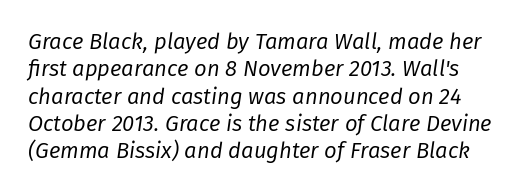
Q: Is the text bold? A: No.
Q: Is the text italic (slanted)? A: Yes, it leans right by about 8 degrees.
Q: Is the text underlined? A: No.
Q: Is the spacing between letters normal or unusually wide? A: Normal.
